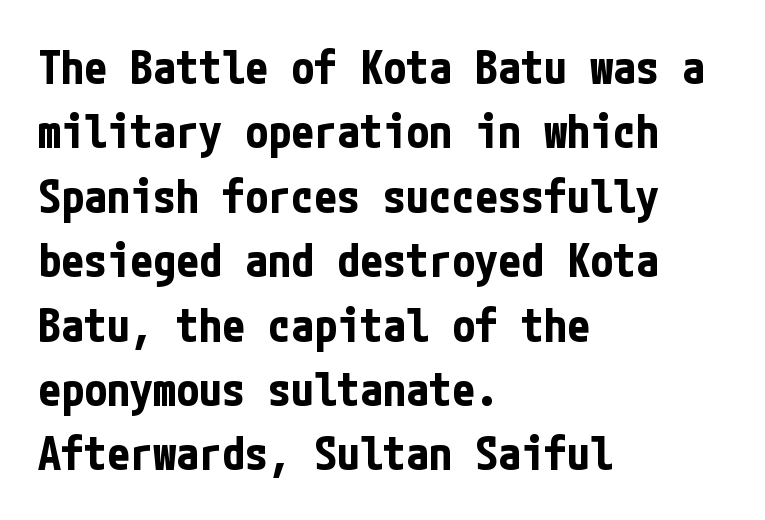
{"serif": "no", "italic": "no", "bold": "yes", "weight": "bold", "width": "condensed", "stroke_contrast": "low", "x_height": "medium", "underline": "no", "align": "left", "line_spacing": "normal", "line_spacing_ratio": 1.4, "letter_spacing": "normal", "letter_spacing_em": 0.0, "glyph_px": 46}
